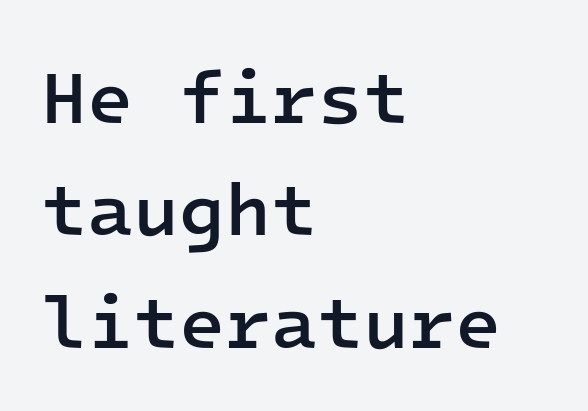
{"serif": "no", "italic": "no", "bold": "semi", "weight": "semibold", "width": "normal", "stroke_contrast": "low", "x_height": "medium", "monospaced": "yes", "underline": "no", "align": "left", "line_spacing": "normal", "line_spacing_ratio": 1.5, "letter_spacing": "normal", "letter_spacing_em": 0.0, "glyph_px": 75}
